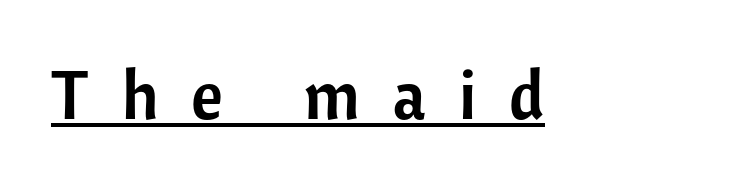
The image shows 68 px sans-serif type, upright; set unusually wide letter spacing (+0.49 em), underlined; low stroke contrast and a medium x-height.
